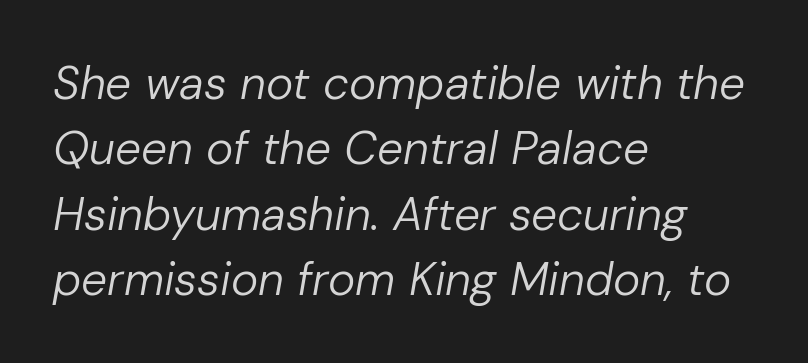
Q: Is the text bold? A: No.
Q: Is the text italic (slanted)? A: Yes, it leans right by about 10 degrees.
Q: Is the text underlined? A: No.
Q: How is the paragraph aligned? A: Left-aligned.
Q: Is the spacing between letters normal or unusually wide? A: Normal.
Q: Is the spacing between lines tight, normal or loose? A: Normal.
Q: Width (condensed, normal, or wide)? A: Normal.
Q: Stroke contrast? A: Low.
Q: x-height? A: Medium.
Q: Monospaced? A: No.
